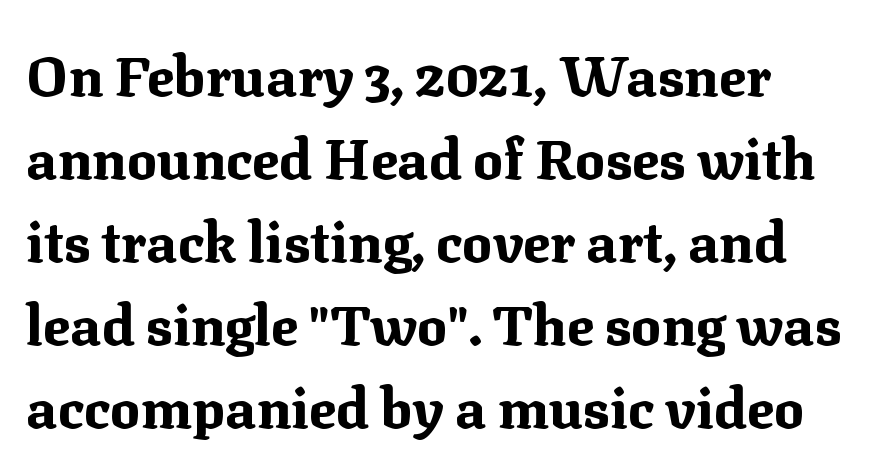
Q: Is the text bold? A: Yes.
Q: Is the text italic (slanted)? A: No, it is upright.
Q: Is the typeface a serif or a sans-serif typeface? A: Serif.
Q: Is the text underlined? A: No.
Q: Is the spacing between letters normal or unusually wide? A: Normal.
Q: Is the spacing between lines tight, normal or loose? A: Normal.
Q: Width (condensed, normal, or wide)? A: Normal.
Q: Stroke contrast? A: Medium.
Q: x-height? A: Medium.
Q: Monospaced? A: No.
